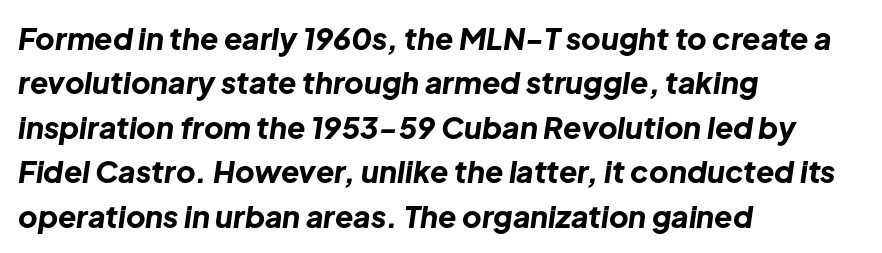
The axis of the letterforms is tilted away from vertical. Letter spacing: default. The rendering uses natural spacing where letterforms have individual widths. Compared with an ordinary text face, these strokes are far heavier — a full bold. A student would call this left alignment; a typographer would say flush left, rag right.
